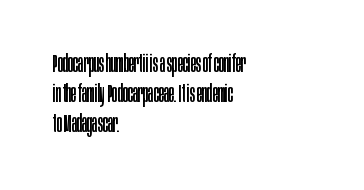
{"italic": "no", "bold": "no", "underline": "no", "align": "left", "line_spacing_ratio": 1.24, "letter_spacing": "normal", "letter_spacing_em": 0.0, "glyph_px": 24}
